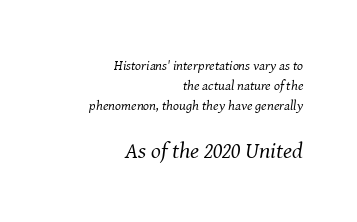
This layout puts the modest block above and the oversized block below. The face looks like a standard text weight, possibly lighter. Quick note: underline off. A typesetter would call this leading conventional body-copy spacing.
